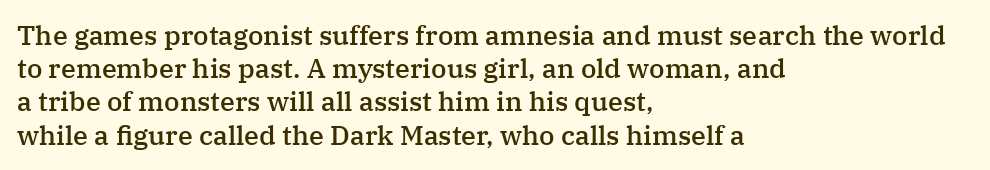
{"italic": "no", "bold": "semi", "underline": "no", "align": "left", "line_spacing_ratio": 1.23, "letter_spacing": "normal", "letter_spacing_em": 0.0, "glyph_px": 27}
